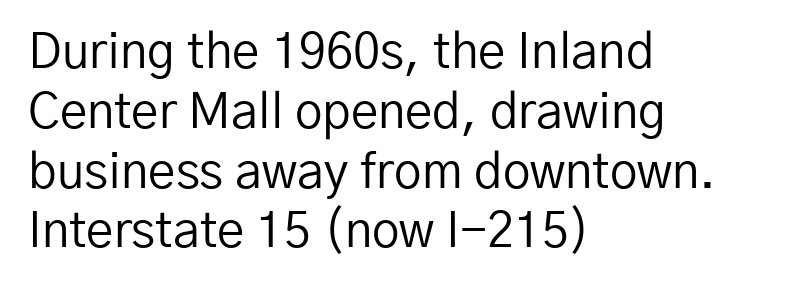
Q: Is the text bold? A: No.
Q: Is the text italic (slanted)? A: No, it is upright.
Q: Is the typeface a serif or a sans-serif typeface? A: Sans-serif.
Q: Is the text underlined? A: No.
Q: How is the paragraph aligned? A: Left-aligned.
Q: Is the spacing between letters normal or unusually wide? A: Normal.
Q: Width (condensed, normal, or wide)? A: Normal.
Q: Stroke contrast? A: Low.
Q: x-height? A: Medium.
Q: Monospaced? A: No.
